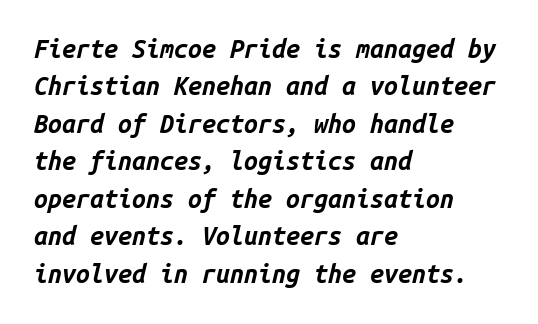
The image shows 25 px bold type, italic (leaning right); set left-aligned, normal line spacing (1.5x), normal letter spacing, not underlined.
